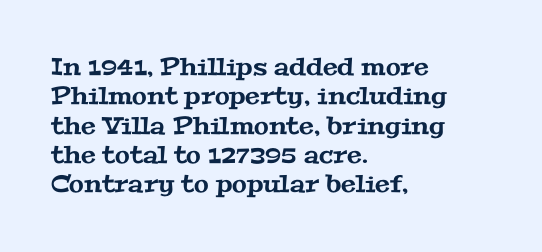
{"underline": "no", "align": "left", "line_spacing_ratio": 1.22, "letter_spacing": "normal", "letter_spacing_em": 0.0, "glyph_px": 24}
